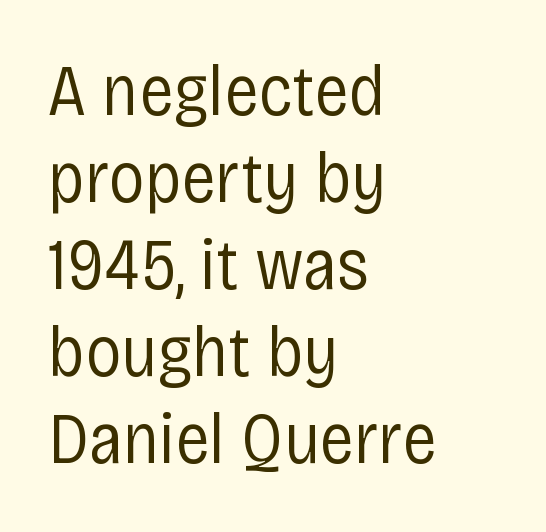
The strokes carry an ordinary text weight at most. Font category for this specimen: sans-serif. Nobody drew a line under any word here. Think of a printed novel: that variable character pitch is what you see here. A roman cut, with each character standing at attention.
